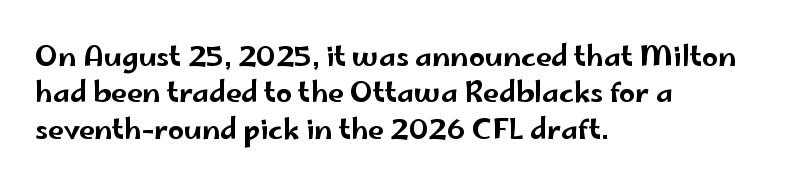
Casual observation: everything's shoved over to the left. Quick note: interline space is typical. Rule under the text: the space is simply empty. The text was rendered using a sans face with plain stroke endings.
